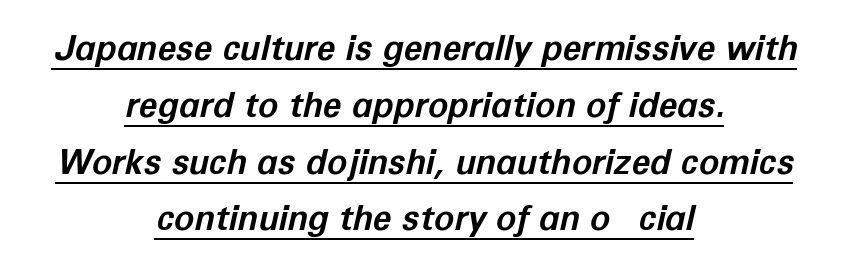
Line spacing here is normal. You could call the tracking neutral — neither tight nor loose. Does the lettering tilt? It does — this is italic. This is underlined copy, the kind a proofreader might mark for attention. The rag falls on both sides of this text block equally. Each letter keeps its own natural width here, so spacing adapts to shape.
